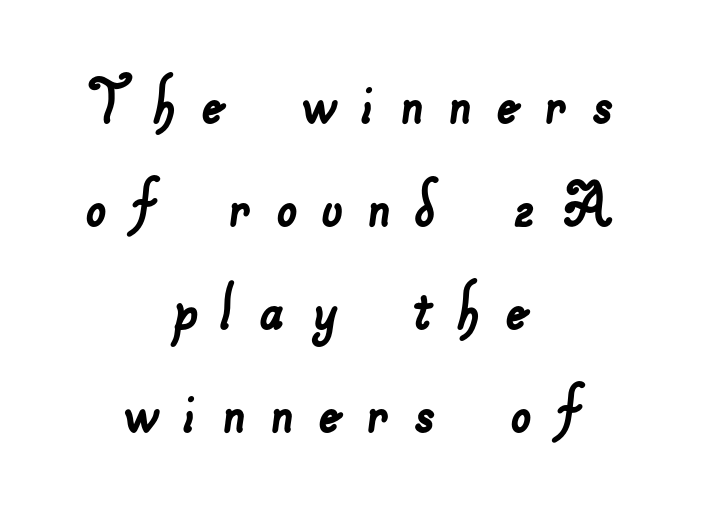
The image shows 74 px sans-serif type; set centered, normal line spacing (1.39x), unusually wide letter spacing (+0.33 em), not underlined; low stroke contrast and a small x-height.
